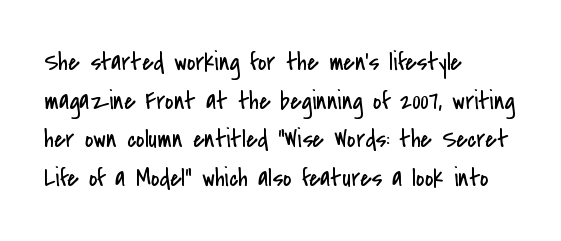
Posture: vertical. The weight tops out at a normal text grade. Words appear dense and cohesive because spacing is normal. If you drew a ruler down the left edge, every line would touch it. Line spacing here is normal. Underline: absent.
